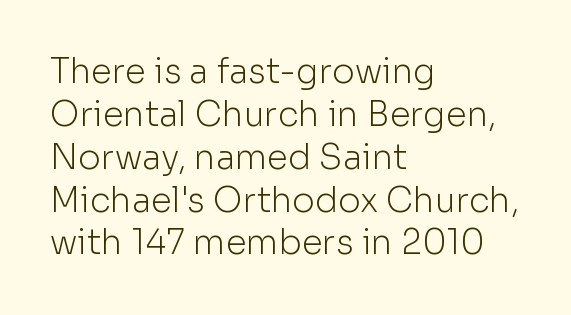
{"serif": "no", "italic": "no", "bold": "no", "weight": "light", "width": "normal", "stroke_contrast": "low", "x_height": "medium", "monospaced": "no", "underline": "no", "align": "left", "line_spacing": "normal", "line_spacing_ratio": 1.26, "letter_spacing": "normal", "letter_spacing_em": 0.0, "glyph_px": 34}
